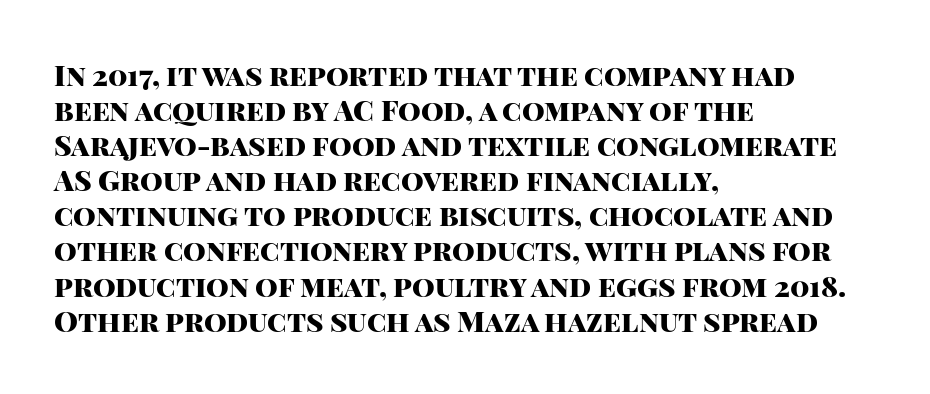
The image shows 29 px heavy sans-serif type, upright; set left-aligned, line spacing 1.21x, normal letter spacing, not underlined; high stroke contrast and a large x-height.
